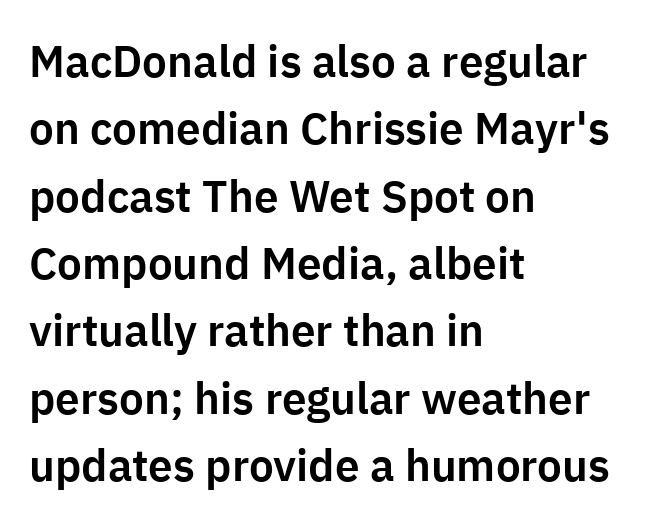
{"serif": "no", "italic": "no", "width": "normal", "stroke_contrast": "low", "x_height": "medium", "monospaced": "no", "underline": "no", "align": "left", "line_spacing": "normal", "line_spacing_ratio": 1.53, "letter_spacing": "normal", "letter_spacing_em": 0.0, "glyph_px": 44}
